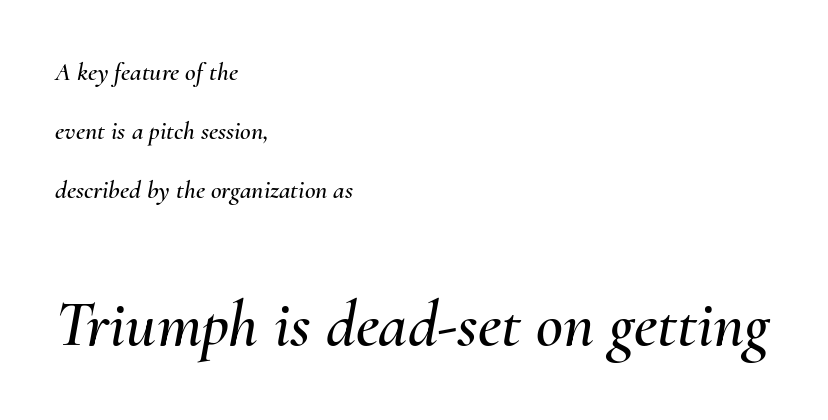
Q: Is the text italic (slanted)? A: Yes, it leans right by about 10 degrees.
Q: Is the text underlined? A: No.
Q: How is the paragraph aligned? A: Left-aligned.
Q: Is the spacing between letters normal or unusually wide? A: Normal.
Q: Is the spacing between lines tight, normal or loose? A: Loose.
Q: Which block of text is set in a larger size, the first (top) or the second (bottom)? A: The second (bottom) one.
Q: Width (condensed, normal, or wide)? A: Normal.
Q: Stroke contrast? A: Medium.
Q: x-height? A: Small.
Q: Monospaced? A: No.
